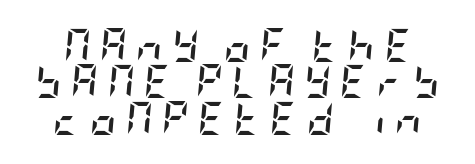
Q: Is the text bold? A: Yes.
Q: Is the text italic (slanted)? A: Yes, it leans right by about 5 degrees.
Q: Is the text underlined? A: No.
Q: Is the spacing between letters normal or unusually wide? A: Unusually wide.
Q: Is the spacing between lines tight, normal or loose? A: Tight.
Q: Width (condensed, normal, or wide)? A: Condensed.
Q: Stroke contrast? A: Low.
Q: x-height? A: Large.
